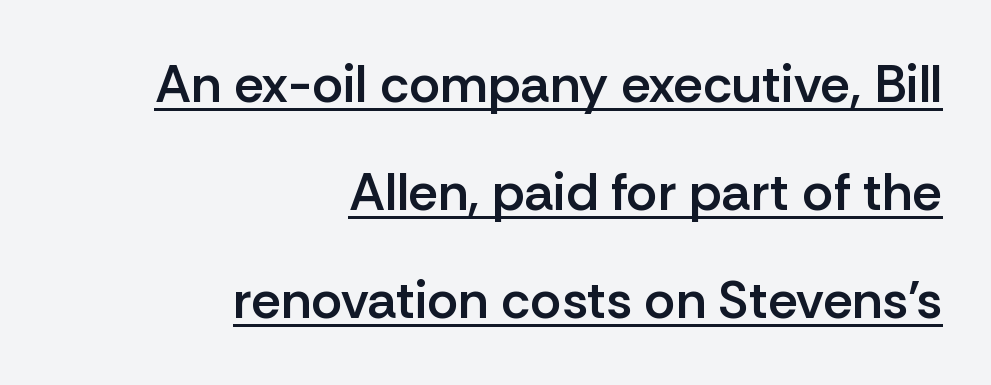
The axis of the letterforms is exactly vertical. The passage shown stacks its lines with a broad gap. The typeface chosen for these lines omits serifs. The typesetter chose a ragged-left arrangement here.
